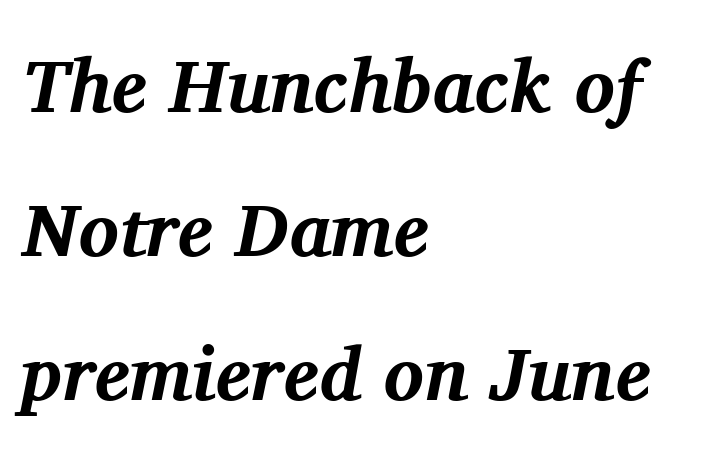
The image shows 75 px bold serif type, italic (leaning right); set left-aligned, loose line spacing (1.92x), normal letter spacing, not underlined; medium stroke contrast and a medium x-height.
